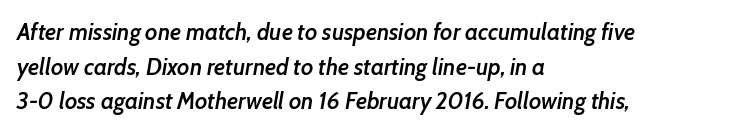
{"italic": "yes", "lean": "right", "slant_degrees": 7, "bold": "semi", "underline": "no", "align": "left", "line_spacing": "normal", "line_spacing_ratio": 1.51, "letter_spacing": "normal", "letter_spacing_em": 0.0, "glyph_px": 23}
